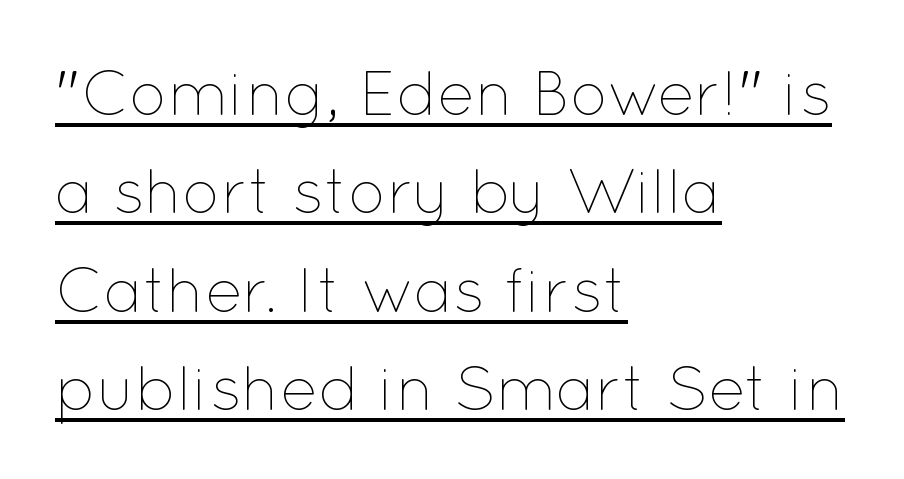
The image shows 63 px thin type, upright; set left-aligned, normal line spacing (1.56x), normal letter spacing, underlined; low stroke contrast and a medium x-height.
